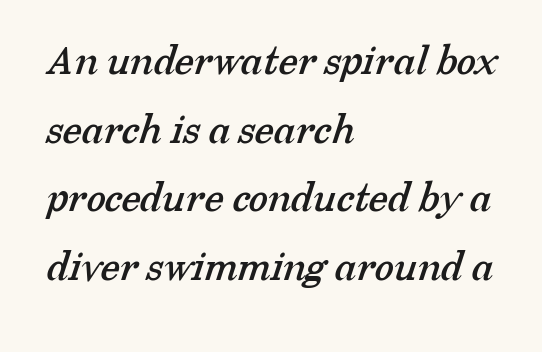
{"serif": "yes", "width": "normal", "stroke_contrast": "low", "x_height": "medium", "monospaced": "no", "underline": "no", "align": "left", "line_spacing": "normal", "line_spacing_ratio": 1.56, "letter_spacing": "normal", "letter_spacing_em": 0.0, "glyph_px": 44}
